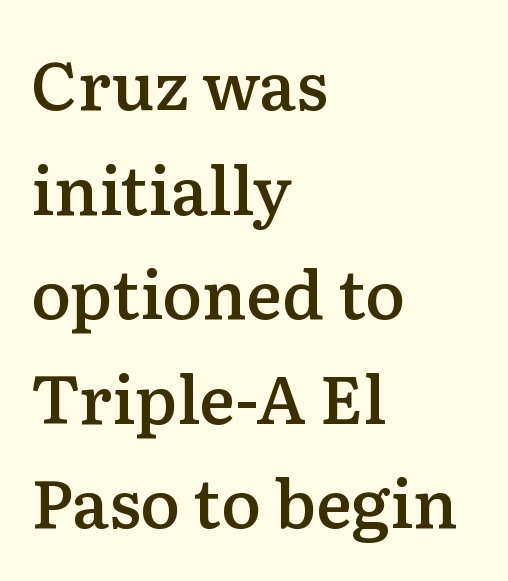
Spacing between characters is what you'd get straight out of the box. In terms of letterform style, serifs are clearly present. Interline gaps are of average width in this sample. The lines in this sample share a left origin and differ only in where they stop. Varying glyph widths throughout — classic text-font behaviour. Typesetter's note: demi weight, one step under bold.
